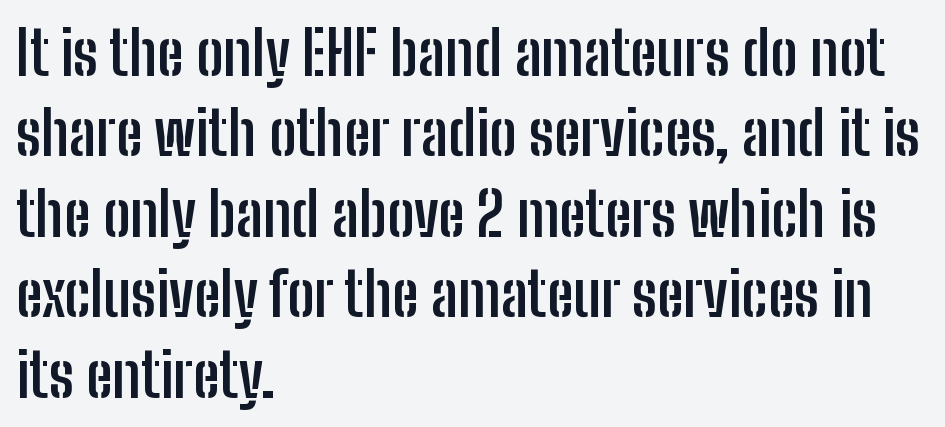
The specimen reads as upright at a glance. Its strokes are broad and dark, the hallmark of bold type. You could not count columns in this text — the font is proportionally spaced. Beneath every word, the page is bare. Layout note: lines flush left.
